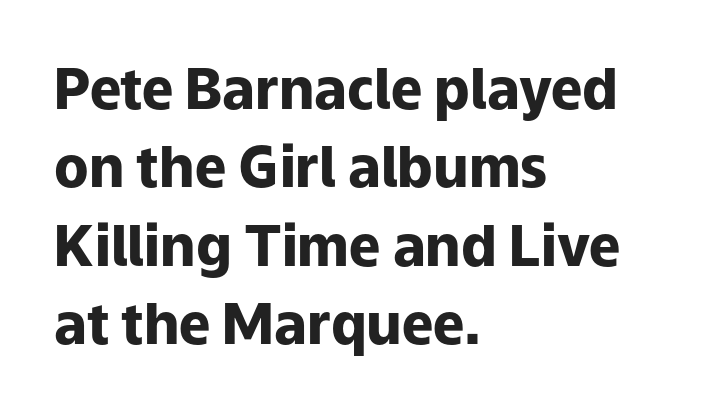
Q: Is the text bold? A: Yes.
Q: Is the text italic (slanted)? A: No, it is upright.
Q: Is the typeface a serif or a sans-serif typeface? A: Sans-serif.
Q: Is the text underlined? A: No.
Q: How is the paragraph aligned? A: Left-aligned.
Q: Is the spacing between letters normal or unusually wide? A: Normal.
Q: Is the spacing between lines tight, normal or loose? A: Normal.
Q: Width (condensed, normal, or wide)? A: Normal.
Q: Stroke contrast? A: Low.
Q: x-height? A: Medium.
Q: Monospaced? A: No.
